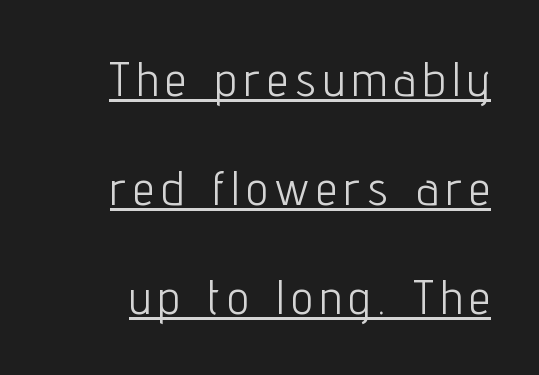
{"serif": "no", "italic": "no", "bold": "no", "weight": "light", "width": "condensed", "stroke_contrast": "low", "x_height": "medium", "monospaced": "no", "underline": "yes", "line_spacing": "loose", "line_spacing_ratio": 2.27, "glyph_px": 48}
